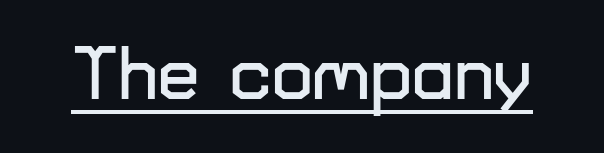
Is this a fixed-width face? No — the glyphs have proportional, varying widths. Like a heading marked for emphasis, these lines bear an underscore. No extra tracking has been applied to these lines. Is this a sans? Yes — the strokes have no serifs.
